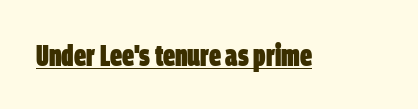
Q: Is the text bold? A: Yes.
Q: Is the typeface a serif or a sans-serif typeface? A: Sans-serif.
Q: Is the text underlined? A: Yes.
Q: Is the spacing between letters normal or unusually wide? A: Normal.
Q: Width (condensed, normal, or wide)? A: Condensed.
Q: Stroke contrast? A: Low.
Q: x-height? A: Large.
Q: Monospaced? A: No.
